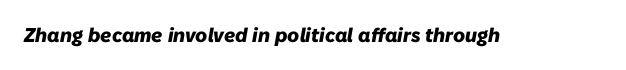
The image shows 20 px bold type, italic (leaning right); set normal letter spacing, not underlined.
